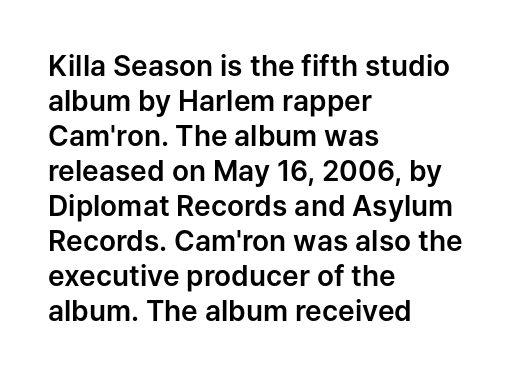
Q: Is the text italic (slanted)? A: No, it is upright.
Q: Is the typeface a serif or a sans-serif typeface? A: Sans-serif.
Q: Is the text underlined? A: No.
Q: How is the paragraph aligned? A: Left-aligned.
Q: Is the spacing between letters normal or unusually wide? A: Normal.
Q: Is the spacing between lines tight, normal or loose? A: Normal.
Q: Width (condensed, normal, or wide)? A: Normal.
Q: Stroke contrast? A: Low.
Q: x-height? A: Medium.
Q: Monospaced? A: No.
